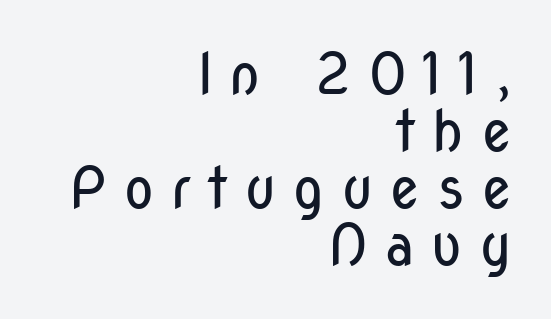
The weight tops out at a normal text grade. Casual observation: everything's shoved over to the right. This sample uses an upright cut, with every glyph sitting square on the baseline. Closely set lines give the paragraph a compact silhouette. Display-style spreading of the glyphs; the letterfit is very open.
